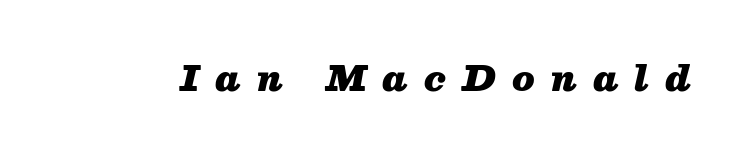
Someone cranked the tracking dial way up on this one. Do the characters align in a grid? No, the font is proportional. Beneath every word, the page is bare. The face used here has the dense, thick strokes of a bold. The passage shown leans; its letterforms are oblique.
